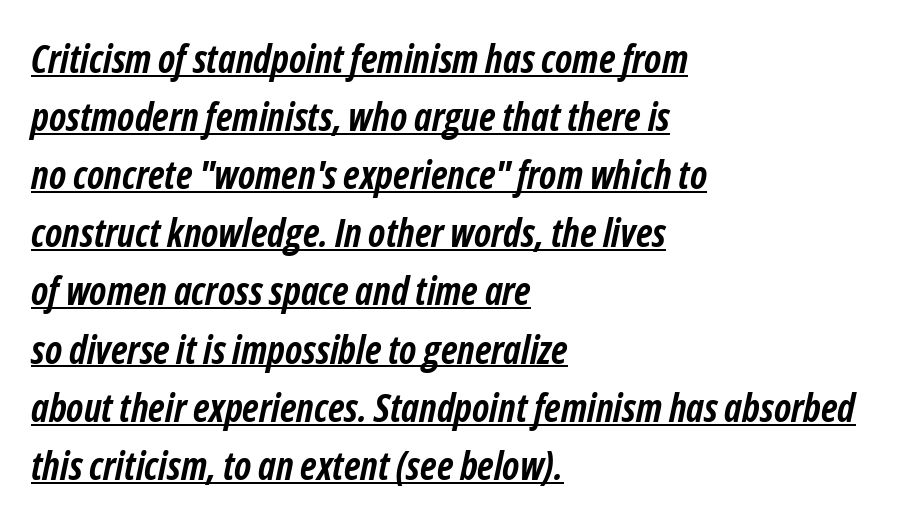
{"italic": "yes", "lean": "right", "slant_degrees": 12, "bold": "yes", "weight": "semibold", "width": "condensed", "stroke_contrast": "low", "x_height": "medium", "monospaced": "no", "underline": "yes", "align": "left", "line_spacing": "normal", "line_spacing_ratio": 1.49, "letter_spacing": "normal", "letter_spacing_em": 0.0, "glyph_px": 39}
